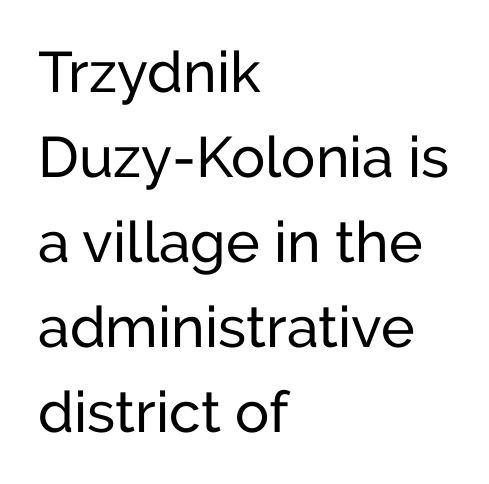
{"serif": "no", "italic": "no", "width": "normal", "stroke_contrast": "low", "x_height": "medium", "monospaced": "no", "underline": "no", "align": "left", "line_spacing": "normal", "line_spacing_ratio": 1.49, "letter_spacing": "normal", "letter_spacing_em": 0.0, "glyph_px": 57}
